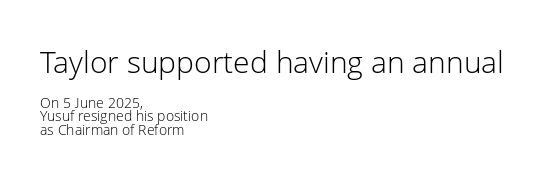
The image shows 30 px light sans-serif type, upright; set left-aligned, tight line spacing (0.96x), normal letter spacing, not underlined; the first (top) block is 2.14x larger; low stroke contrast and a medium x-height.
